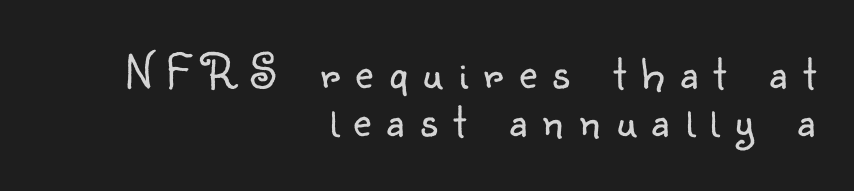
{"serif": "no", "italic": "no", "bold": "no", "weight": "light", "width": "normal", "stroke_contrast": "low", "x_height": "small", "monospaced": "no", "underline": "no", "align": "right", "line_spacing": "tight", "line_spacing_ratio": 0.98, "letter_spacing": "wide", "letter_spacing_em": 0.32, "glyph_px": 49}
